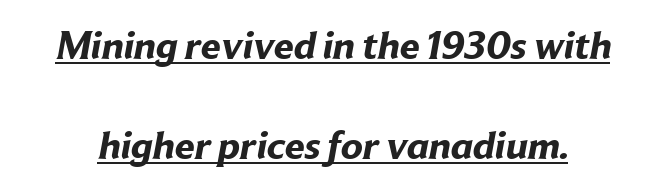
Q: Is the text bold? A: Yes.
Q: Is the typeface a serif or a sans-serif typeface? A: Sans-serif.
Q: Is the text underlined? A: Yes.
Q: Is the spacing between letters normal or unusually wide? A: Normal.
Q: Is the spacing between lines tight, normal or loose? A: Loose.
Q: Width (condensed, normal, or wide)? A: Normal.
Q: Stroke contrast? A: Low.
Q: x-height? A: Medium.
Q: Monospaced? A: No.
